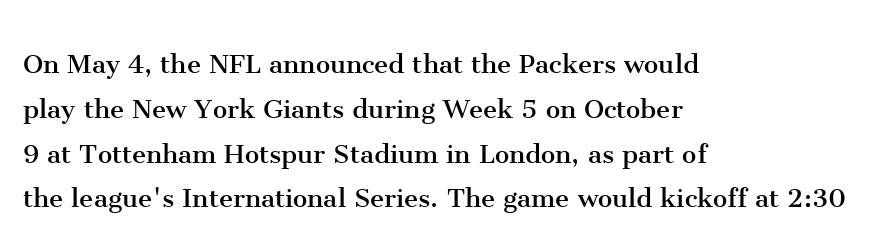
The image shows 32 px regular-weight serif type, upright; set left-aligned, normal line spacing (1.4x), normal letter spacing, not underlined; medium stroke contrast and a medium x-height.
